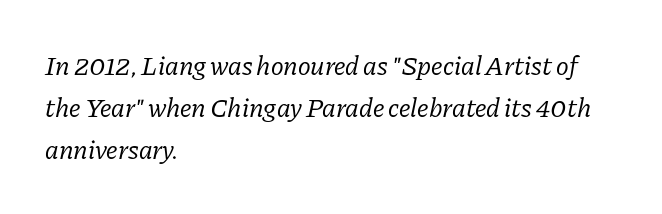
{"italic": "yes", "lean": "right", "slant_degrees": 11, "bold": "no", "underline": "no", "align": "left", "line_spacing": "normal", "line_spacing_ratio": 1.56, "letter_spacing": "normal", "letter_spacing_em": 0.0, "glyph_px": 27}
